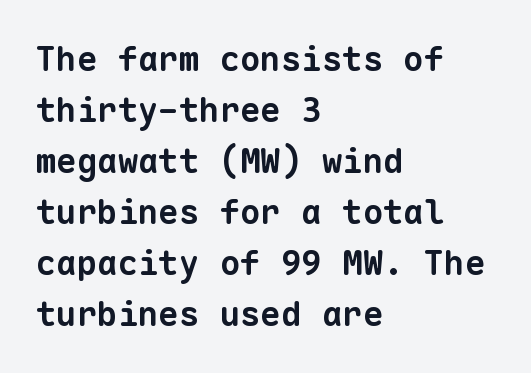
{"serif": "no", "bold": "yes", "weight": "bold", "width": "normal", "stroke_contrast": "low", "x_height": "medium", "monospaced": "yes", "underline": "no", "align": "left", "line_spacing": "normal", "line_spacing_ratio": 1.5, "letter_spacing": "normal", "letter_spacing_em": 0.0, "glyph_px": 34}
